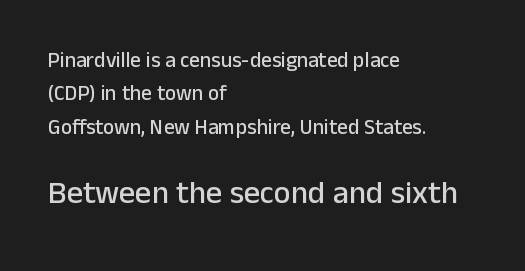
The image shows 32 px sans-serif type, upright; set left-aligned, normal line spacing (1.59x), normal letter spacing, not underlined; the second (bottom) block is 1.52x larger; low stroke contrast and a medium x-height.
